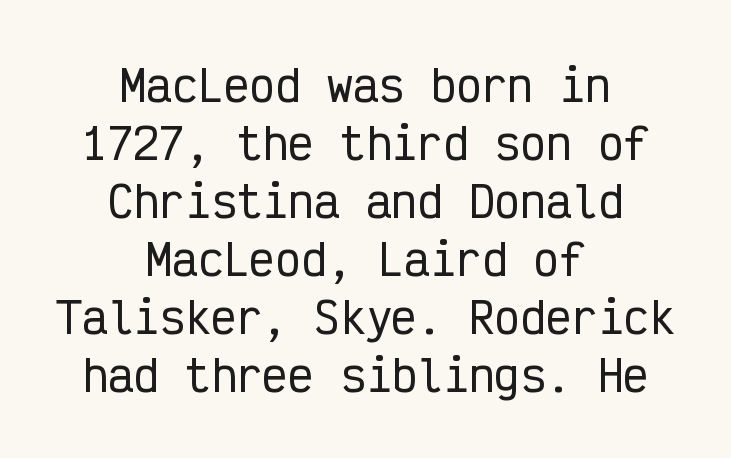
{"serif": "no", "italic": "no", "width": "condensed", "stroke_contrast": "low", "x_height": "medium", "monospaced": "yes", "underline": "no", "align": "center", "line_spacing": "normal", "line_spacing_ratio": 1.35, "letter_spacing": "normal", "letter_spacing_em": 0.0, "glyph_px": 43}
